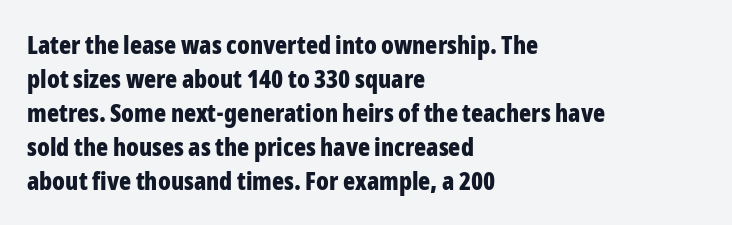
Just letters on the line, the space beneath them empty. No italicization has been applied; the sample stays upright. The rows are spaced the way most documents space them. The glyphs have the mass of a bold cut. Look at the tracking — it's just the regular setting, nothing added. Each line starts at the same left margin while the right side varies.
